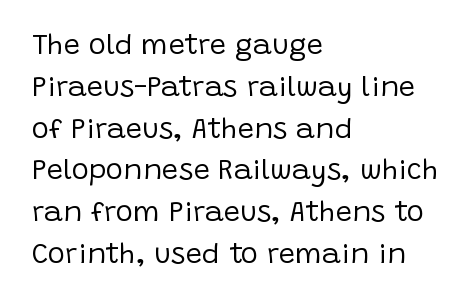
Q: Is the text bold? A: No.
Q: Is the text italic (slanted)? A: No, it is upright.
Q: Is the typeface a serif or a sans-serif typeface? A: Sans-serif.
Q: Is the text underlined? A: No.
Q: How is the paragraph aligned? A: Left-aligned.
Q: Is the spacing between letters normal or unusually wide? A: Normal.
Q: Is the spacing between lines tight, normal or loose? A: Normal.
Q: Width (condensed, normal, or wide)? A: Normal.
Q: Stroke contrast? A: Low.
Q: x-height? A: Large.
Q: Monospaced? A: No.
